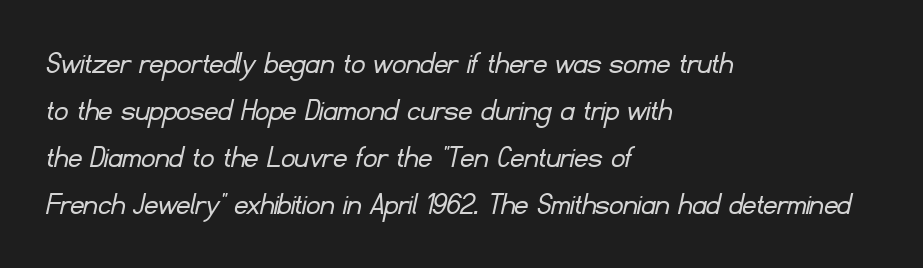
Q: Is the text bold? A: No.
Q: Is the typeface a serif or a sans-serif typeface? A: Sans-serif.
Q: Is the text underlined? A: No.
Q: How is the paragraph aligned? A: Left-aligned.
Q: Is the spacing between letters normal or unusually wide? A: Normal.
Q: Is the spacing between lines tight, normal or loose? A: Normal.
Q: Width (condensed, normal, or wide)? A: Normal.
Q: Stroke contrast? A: Low.
Q: x-height? A: Small.
Q: Monospaced? A: No.
